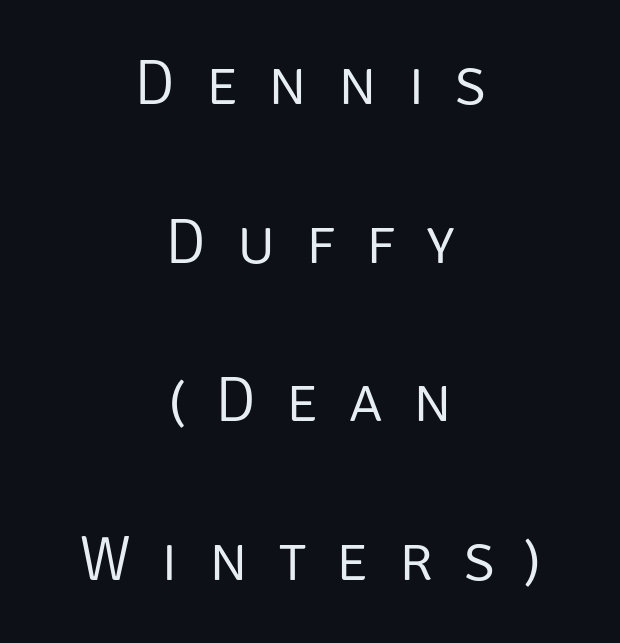
The letters are spread apart with noticeably loose tracking. Descenders are the only things crossing below the line. Leftover space on each line is divided equally before and after the words. A typesetter would mark this as roman, not italic.
